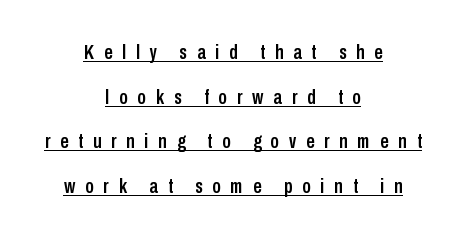
Students, note that the glyphs here are deliberately spaced far apart. This is the regular roman posture of the typeface. These lines stack symmetrically, like a column narrowing and widening about its center. Decoration check: the copy is underlined. Leading is clearly above the norm, producing a sparse column.
